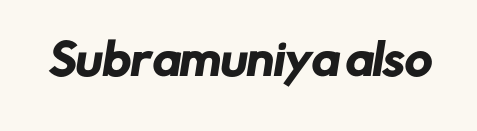
The image shows 42 px sans-serif type; set normal letter spacing, not underlined; low stroke contrast and a medium x-height.
